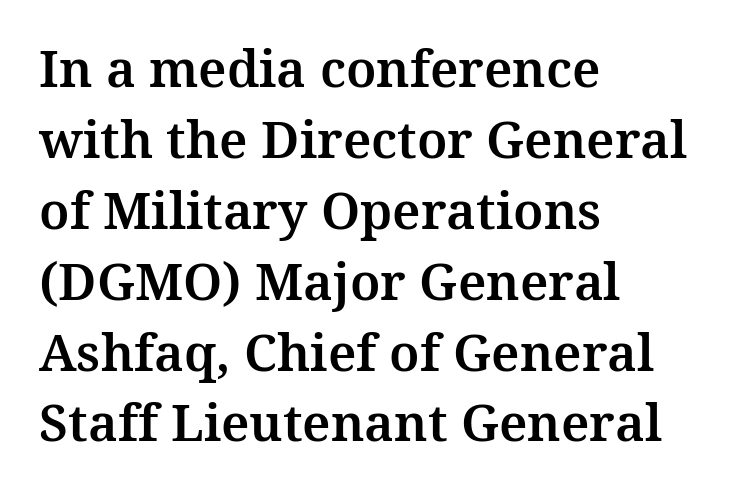
The image shows 51 px serif type, upright; set left-aligned, normal line spacing (1.39x), normal letter spacing, not underlined; medium stroke contrast and a medium x-height.
